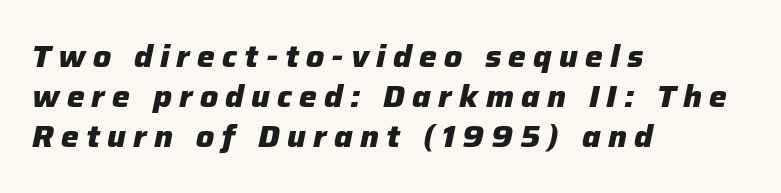
Q: Is the text bold? A: Yes.
Q: Is the text italic (slanted)? A: Yes, it leans right by about 12 degrees.
Q: Is the text underlined? A: No.
Q: How is the paragraph aligned? A: Left-aligned.
Q: Is the spacing between letters normal or unusually wide? A: Unusually wide.
Q: Is the spacing between lines tight, normal or loose? A: Normal.
Q: Width (condensed, normal, or wide)? A: Normal.
Q: Stroke contrast? A: Low.
Q: x-height? A: Medium.
Q: Monospaced? A: No.
